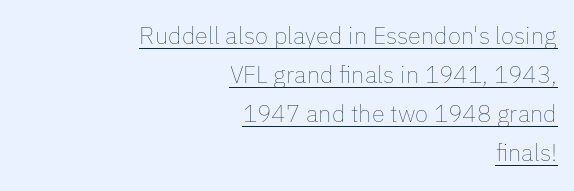
The image shows 24 px text type, upright; set right-aligned, normal line spacing (1.62x), normal letter spacing, underlined.
